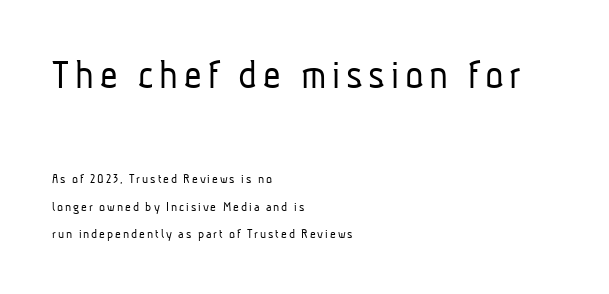
{"serif": "no", "bold": "no", "weight": "light", "width": "condensed", "stroke_contrast": "low", "x_height": "medium", "monospaced": "no", "underline": "no", "align": "left", "line_spacing": "loose", "line_spacing_ratio": 1.97, "larger_block": "first", "size_ratio": 3.07, "glyph_px": 43}
